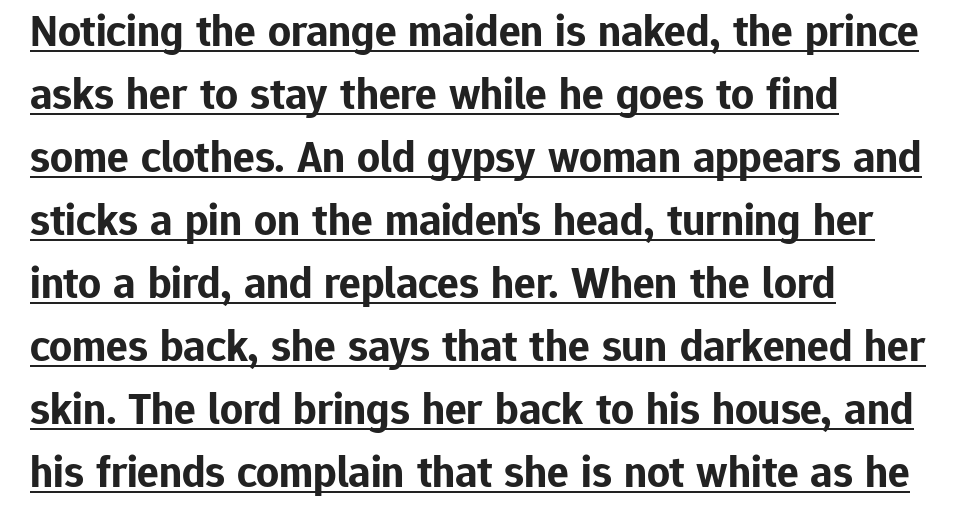
Q: Is the text bold? A: Yes.
Q: Is the text italic (slanted)? A: No, it is upright.
Q: Is the typeface a serif or a sans-serif typeface? A: Sans-serif.
Q: Is the text underlined? A: Yes.
Q: How is the paragraph aligned? A: Left-aligned.
Q: Is the spacing between letters normal or unusually wide? A: Normal.
Q: Is the spacing between lines tight, normal or loose? A: Normal.
Q: Width (condensed, normal, or wide)? A: Normal.
Q: Stroke contrast? A: Low.
Q: x-height? A: Medium.
Q: Monospaced? A: No.
